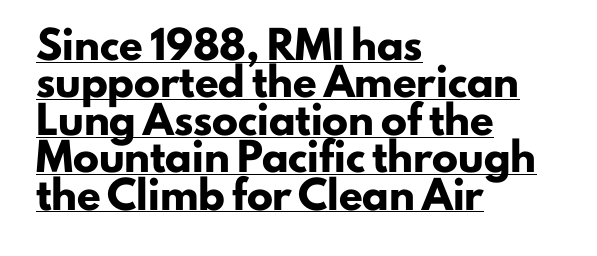
The image shows 26 px bold type, upright; set left-aligned, normal line spacing (1.44x), normal letter spacing, underlined.
